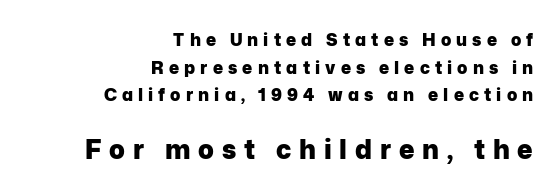
Q: Is the text bold? A: Yes.
Q: Is the text italic (slanted)? A: No, it is upright.
Q: Is the text underlined? A: No.
Q: How is the paragraph aligned? A: Right-aligned.
Q: Is the spacing between letters normal or unusually wide? A: Unusually wide.
Q: Is the spacing between lines tight, normal or loose? A: Normal.
Q: Which block of text is set in a larger size, the first (top) or the second (bottom)? A: The second (bottom) one.
